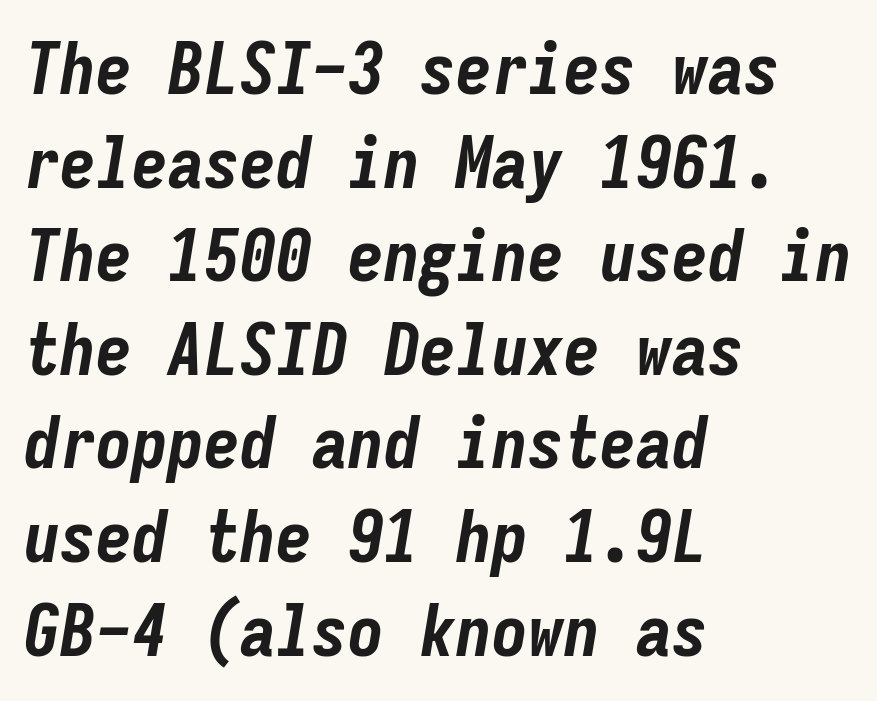
Q: Is the text bold? A: Yes.
Q: Is the text italic (slanted)? A: Yes, it leans right by about 9 degrees.
Q: Is the text underlined? A: No.
Q: How is the paragraph aligned? A: Left-aligned.
Q: Is the spacing between letters normal or unusually wide? A: Normal.
Q: Is the spacing between lines tight, normal or loose? A: Normal.
Q: Width (condensed, normal, or wide)? A: Condensed.
Q: Stroke contrast? A: Low.
Q: x-height? A: Medium.
Q: Monospaced? A: Yes.
